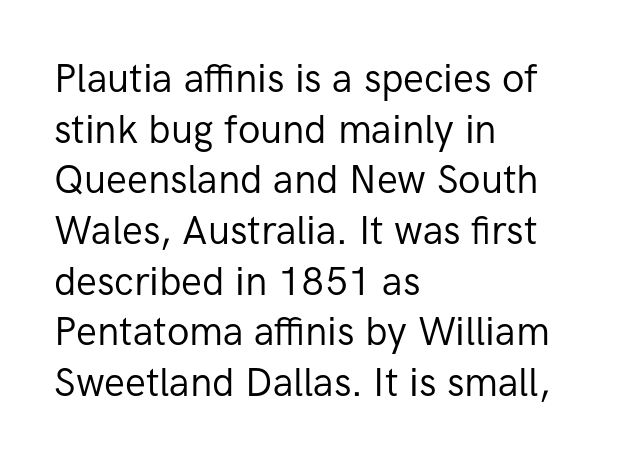
Q: Is the text bold? A: No.
Q: Is the text italic (slanted)? A: No, it is upright.
Q: Is the typeface a serif or a sans-serif typeface? A: Sans-serif.
Q: Is the text underlined? A: No.
Q: How is the paragraph aligned? A: Left-aligned.
Q: Is the spacing between letters normal or unusually wide? A: Normal.
Q: Is the spacing between lines tight, normal or loose? A: Normal.
Q: Width (condensed, normal, or wide)? A: Normal.
Q: Stroke contrast? A: Low.
Q: x-height? A: Medium.
Q: Monospaced? A: No.
